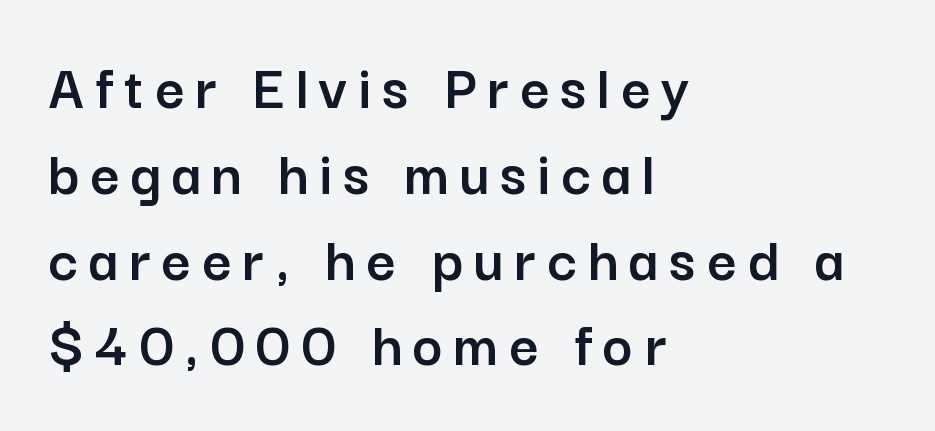
The image shows 64 px sans-serif type, upright; set left-aligned, normal line spacing (1.34x), not underlined; low stroke contrast and a medium x-height.
